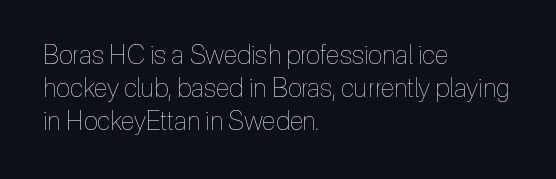
{"italic": "no", "bold": "no", "underline": "no", "align": "left", "line_spacing": "normal", "line_spacing_ratio": 1.26, "letter_spacing": "normal", "letter_spacing_em": 0.0, "glyph_px": 26}
